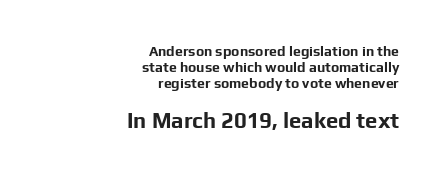
Q: Is the text bold? A: Yes.
Q: Is the text italic (slanted)? A: No, it is upright.
Q: Is the text underlined? A: No.
Q: How is the paragraph aligned? A: Right-aligned.
Q: Is the spacing between letters normal or unusually wide? A: Normal.
Q: Is the spacing between lines tight, normal or loose? A: Tight.
Q: Which block of text is set in a larger size, the first (top) or the second (bottom)? A: The second (bottom) one.
